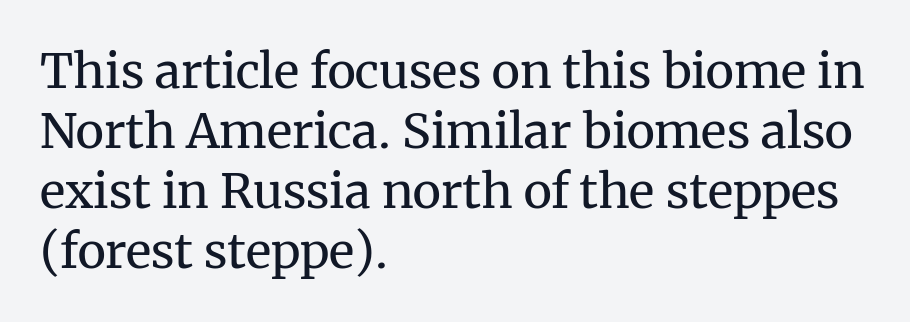
{"serif": "yes", "italic": "no", "bold": "no", "weight": "regular", "width": "normal", "stroke_contrast": "medium", "x_height": "medium", "monospaced": "no", "underline": "no", "align": "left", "line_spacing": "normal", "line_spacing_ratio": 1.25, "letter_spacing": "normal", "letter_spacing_em": 0.0, "glyph_px": 48}
